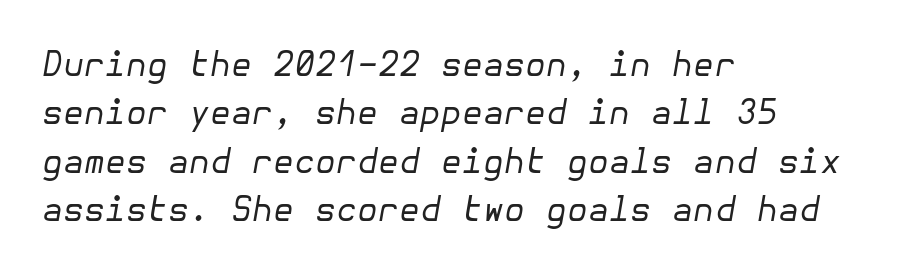
The image shows 34 px regular-weight type, italic (leaning right); set left-aligned, normal line spacing (1.42x), normal letter spacing, not underlined; low stroke contrast and a medium x-height.
